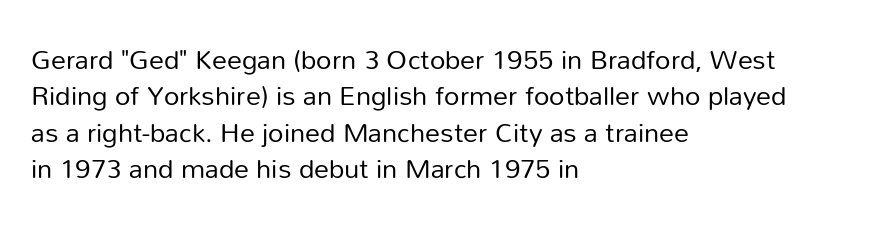
{"italic": "no", "bold": "no", "underline": "no", "align": "left", "line_spacing": "normal", "line_spacing_ratio": 1.35, "letter_spacing": "normal", "letter_spacing_em": 0.0, "glyph_px": 27}
